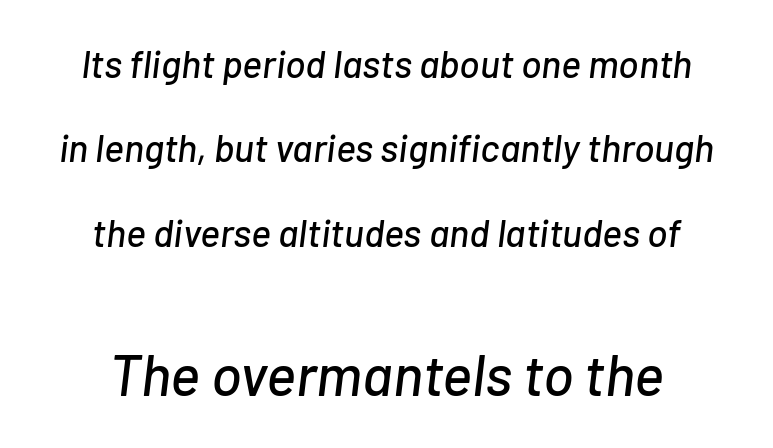
{"italic": "yes", "lean": "right", "slant_degrees": 7, "width": "normal", "stroke_contrast": "low", "x_height": "medium", "monospaced": "no", "underline": "no", "align": "center", "line_spacing": "loose", "line_spacing_ratio": 2.22, "letter_spacing": "normal", "letter_spacing_em": 0.0, "larger_block": "second", "size_ratio": 1.5, "glyph_px": 57}
